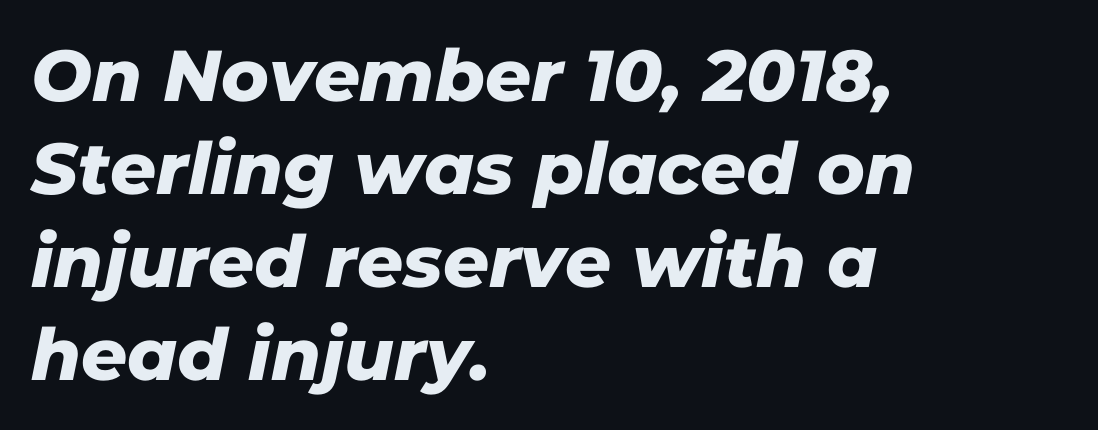
You could not count columns in this text — the font is proportionally spaced. Tracking here is standard; glyphs follow each other at the usual distance. The gap between lines stays unmarked. This sample keeps an unexceptional amount of space between lines. Examine the stroke ends and you'll find no serifs. The passage is arranged the way most books set body copy — flush left.
